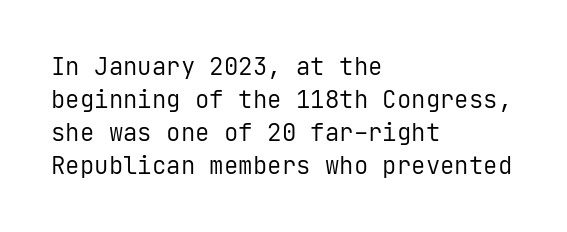
These lines stack with their left ends in a neat column. Letters rest on an invisible, unmarked baseline. The lines sit at an ordinary, default distance from one another. The type sits square on the baseline with zero lean. No letter is thick-stroked: the sample isn't bold. Default kerning and tracking; the words read as compact shapes.
